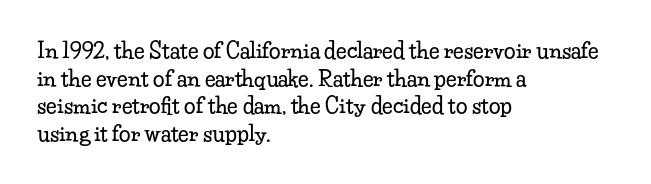
{"italic": "no", "underline": "no", "align": "left", "line_spacing": "normal", "line_spacing_ratio": 1.31, "letter_spacing": "normal", "letter_spacing_em": 0.0, "glyph_px": 21}
